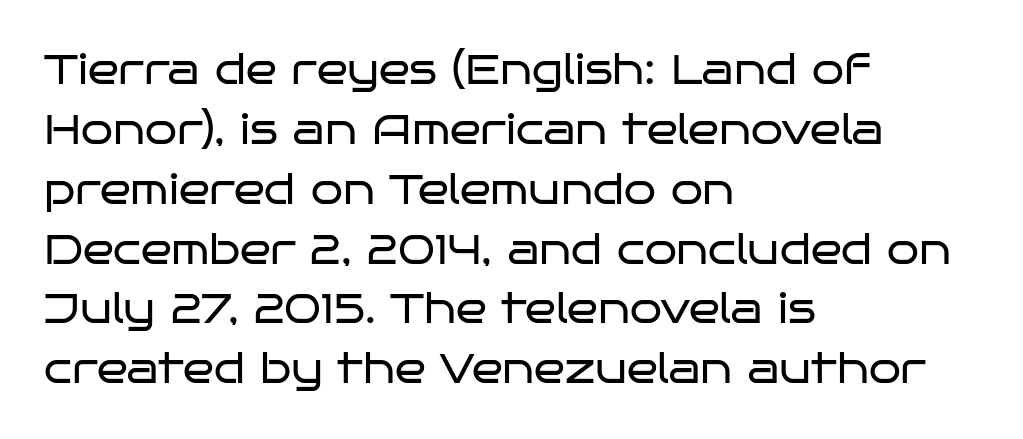
Q: Is the text bold? A: No.
Q: Is the text italic (slanted)? A: No, it is upright.
Q: Is the typeface a serif or a sans-serif typeface? A: Sans-serif.
Q: Is the text underlined? A: No.
Q: How is the paragraph aligned? A: Left-aligned.
Q: Is the spacing between letters normal or unusually wide? A: Normal.
Q: Is the spacing between lines tight, normal or loose? A: Normal.
Q: Width (condensed, normal, or wide)? A: Wide.
Q: Stroke contrast? A: Low.
Q: x-height? A: Large.
Q: Monospaced? A: No.
